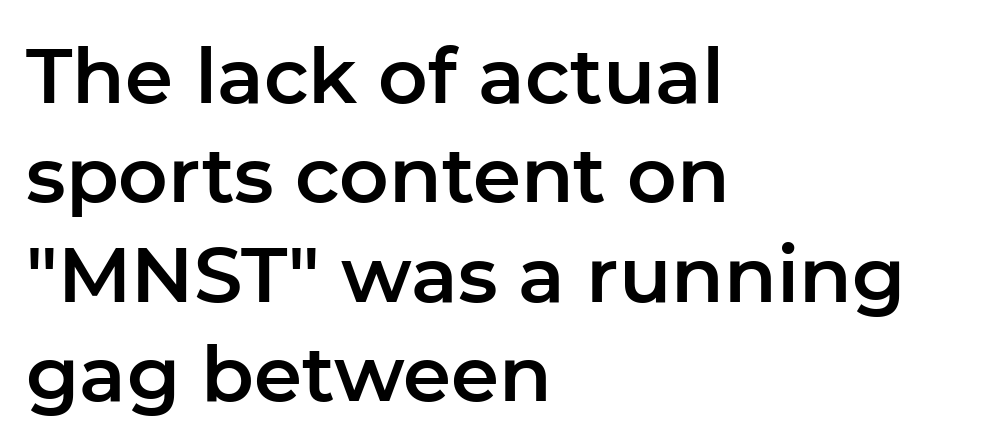
The lines sit at an ordinary, default distance from one another. The axis of the letterforms is exactly vertical. A typesetter would call this proportional, since set widths differ per character. Any mark beneath the type? The region is blank. Serifs: no, the terminals of the letterforms are clean.
